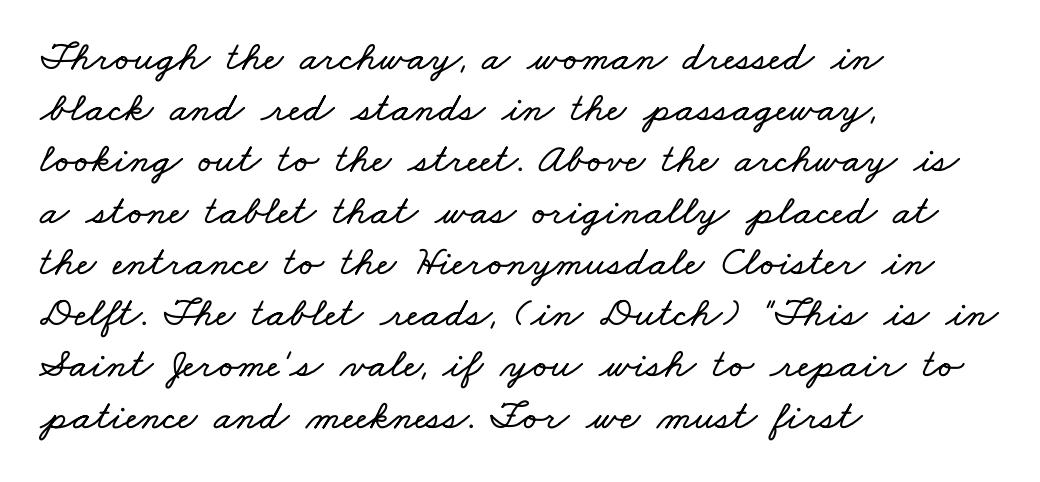
These lines are rendered in a variable-pitch font. Any mark beneath the type? The region is blank. Students, note that the glyphs here touch the page at normal intervals. The lines in this sample share a left origin and differ only in where they stop.
